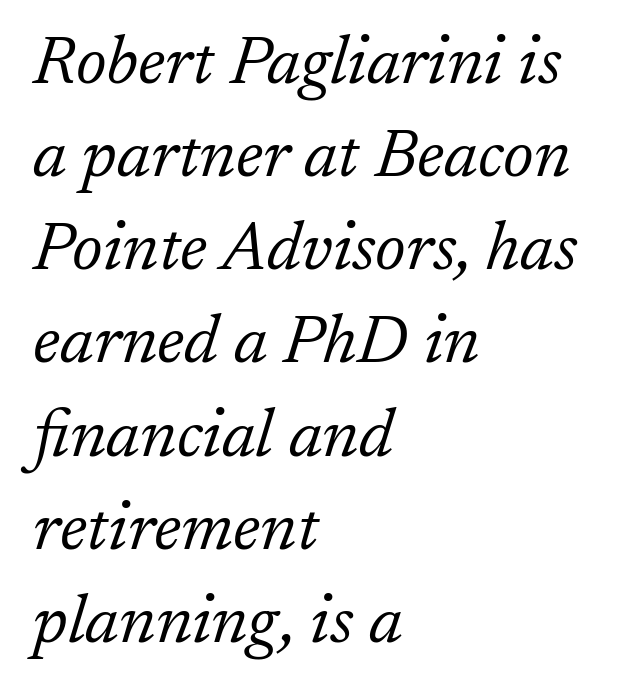
The image shows 68 px light serif type, italic (leaning right); set left-aligned, normal line spacing (1.37x), normal letter spacing, not underlined; low stroke contrast and a medium x-height.
